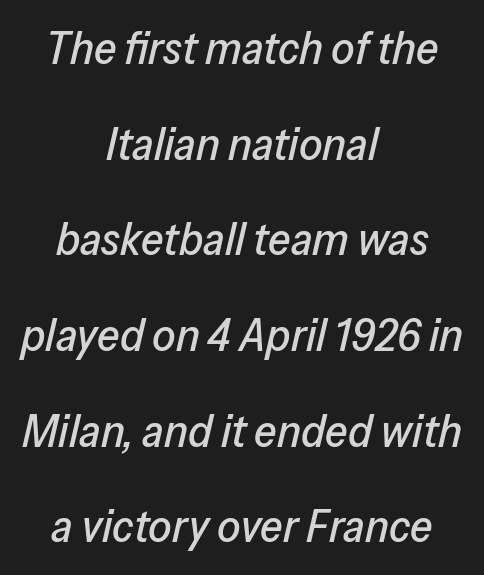
{"italic": "yes", "lean": "right", "slant_degrees": 13, "width": "normal", "stroke_contrast": "low", "x_height": "medium", "monospaced": "no", "underline": "no", "align": "center", "line_spacing": "loose", "line_spacing_ratio": 2.08, "letter_spacing": "normal", "letter_spacing_em": 0.0, "glyph_px": 46}
